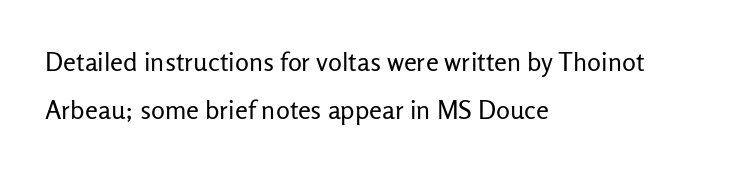
{"italic": "no", "bold": "no", "underline": "no", "align": "left", "line_spacing_ratio": 1.86, "letter_spacing": "normal", "letter_spacing_em": 0.0, "glyph_px": 26}
